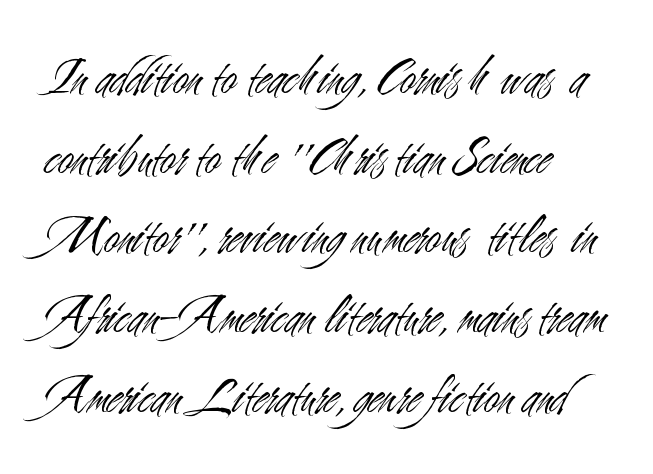
Q: Is the text bold? A: No.
Q: Is the text italic (slanted)? A: Yes.
Q: Is the typeface a serif or a sans-serif typeface? A: Sans-serif.
Q: Is the text underlined? A: No.
Q: How is the paragraph aligned? A: Left-aligned.
Q: Is the spacing between letters normal or unusually wide? A: Normal.
Q: Is the spacing between lines tight, normal or loose? A: Normal.
Q: Width (condensed, normal, or wide)? A: Condensed.
Q: Stroke contrast? A: Medium.
Q: x-height? A: Small.
Q: Monospaced? A: No.
